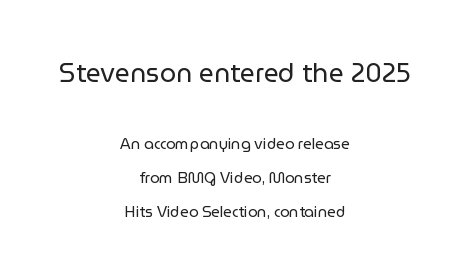
Q: Is the text bold? A: No.
Q: Is the text italic (slanted)? A: No, it is upright.
Q: Is the text underlined? A: No.
Q: How is the paragraph aligned? A: Centered.
Q: Is the spacing between letters normal or unusually wide? A: Normal.
Q: Is the spacing between lines tight, normal or loose? A: Loose.
Q: Which block of text is set in a larger size, the first (top) or the second (bottom)? A: The first (top) one.
